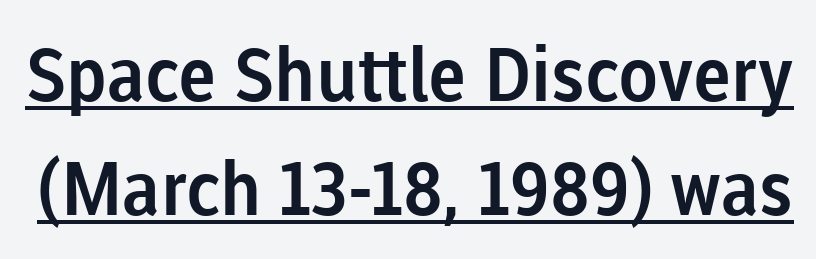
Q: Is the text italic (slanted)? A: No, it is upright.
Q: Is the typeface a serif or a sans-serif typeface? A: Sans-serif.
Q: Is the text underlined? A: Yes.
Q: Is the spacing between letters normal or unusually wide? A: Normal.
Q: Is the spacing between lines tight, normal or loose? A: Normal.
Q: Width (condensed, normal, or wide)? A: Normal.
Q: Stroke contrast? A: Low.
Q: x-height? A: Medium.
Q: Monospaced? A: No.
